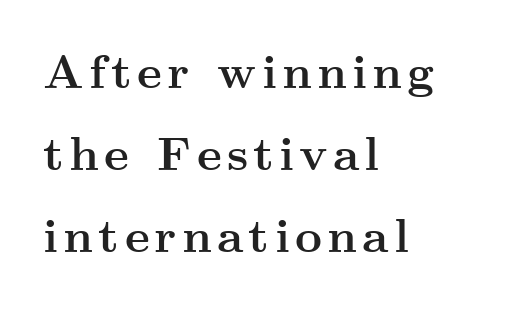
The image shows 47 px semibold, wide serif type, upright; set left-aligned, line spacing 1.74x, not underlined; medium stroke contrast and a small x-height.
